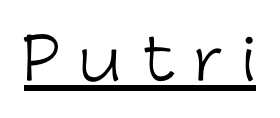
The image shows 56 px light sans-serif type, upright; set unusually wide letter spacing (+0.33 em), underlined; low stroke contrast and a medium x-height.
